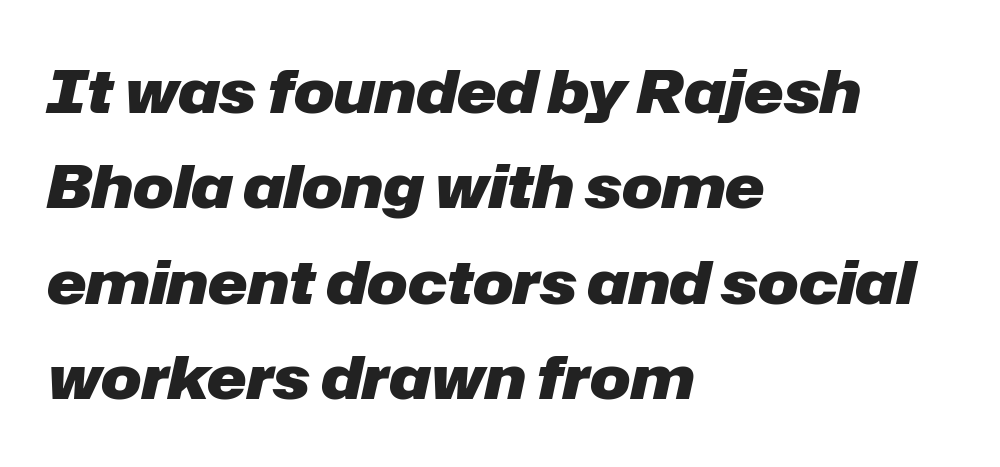
{"italic": "yes", "lean": "right", "slant_degrees": 12, "bold": "yes", "weight": "heavy", "width": "normal", "stroke_contrast": "low", "x_height": "medium", "monospaced": "no", "underline": "no", "align": "left", "line_spacing": "normal", "line_spacing_ratio": 1.59, "letter_spacing": "normal", "letter_spacing_em": 0.0, "glyph_px": 60}
